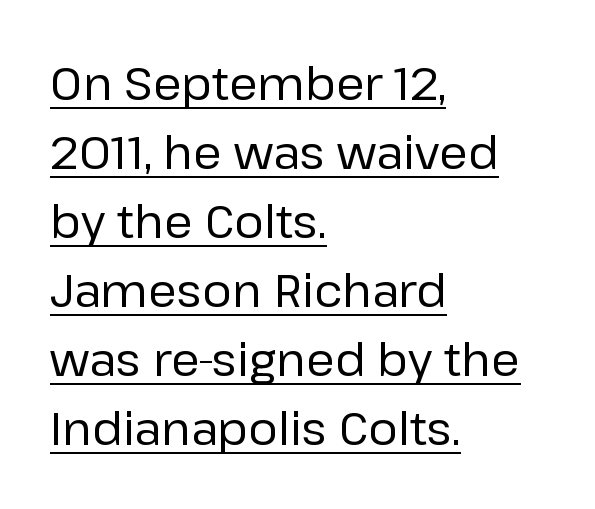
You can see a thin bar hugging the bottom of the glyphs. Proportional: the letters do not fall into vertical columns. The font's upright variant was chosen for this text. The letterforms sit shoulder to shoulder at normal distance.
